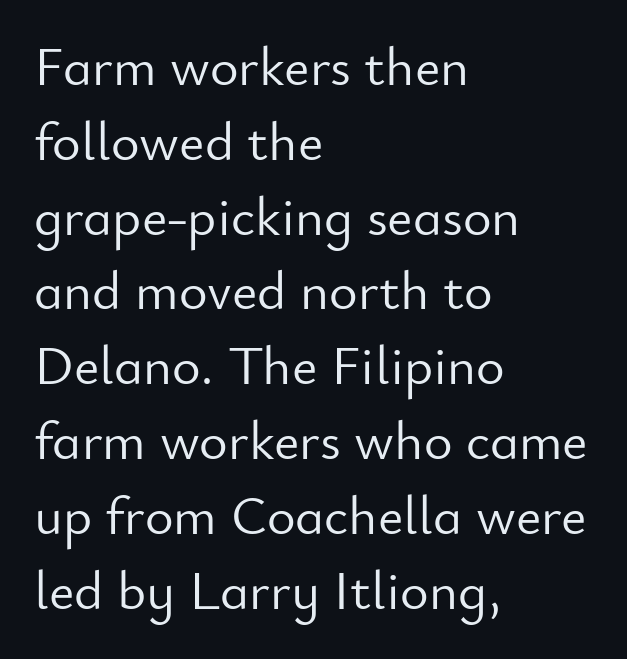
{"serif": "no", "italic": "no", "bold": "no", "weight": "light", "width": "normal", "stroke_contrast": "low", "x_height": "small", "monospaced": "no", "underline": "no", "align": "left", "line_spacing": "normal", "line_spacing_ratio": 1.36, "letter_spacing": "normal", "letter_spacing_em": 0.0, "glyph_px": 55}
